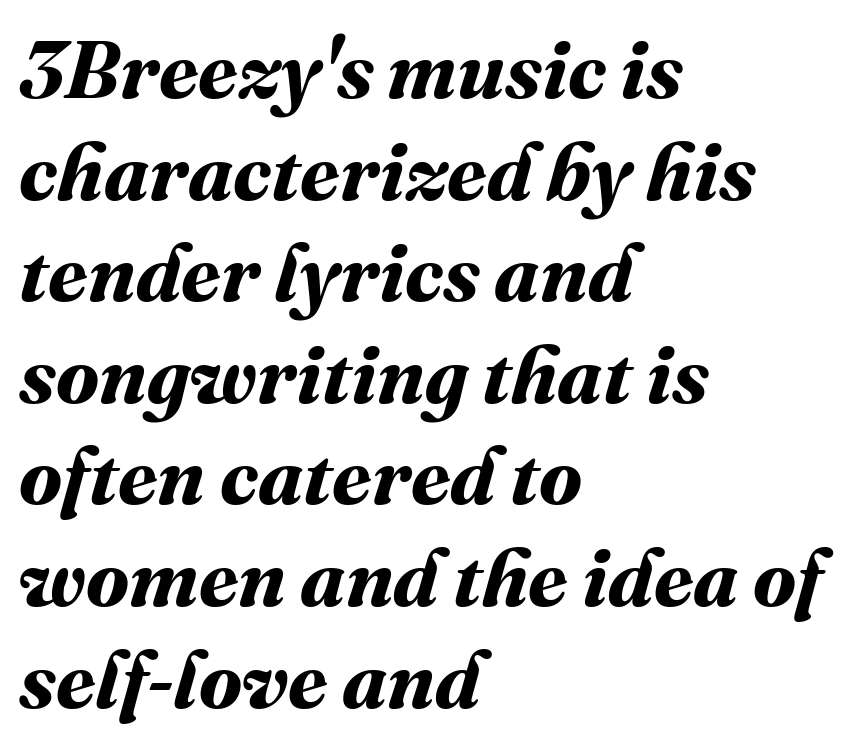
The image shows 80 px bold type; set left-aligned, normal line spacing (1.27x), normal letter spacing, not underlined; medium stroke contrast and a medium x-height.
